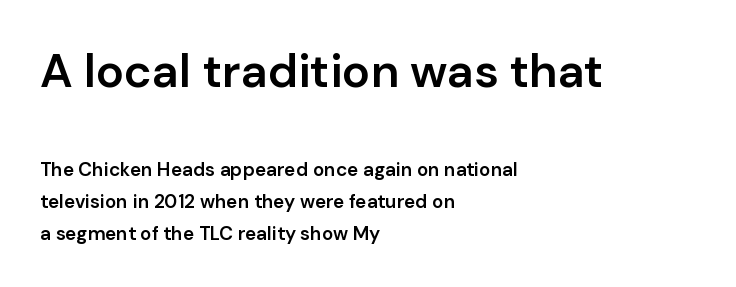
The image shows 47 px semibold sans-serif type, upright; set left-aligned, normal line spacing (1.69x), normal letter spacing, not underlined; the first (top) block is 2.47x larger; low stroke contrast and a medium x-height.
